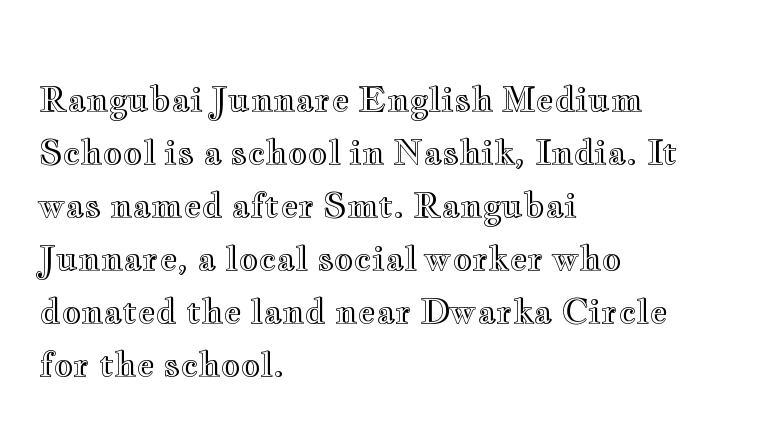
{"italic": "no", "width": "wide", "x_height": "small", "monospaced": "no", "underline": "no", "align": "left", "line_spacing": "normal", "line_spacing_ratio": 1.56, "letter_spacing": "normal", "letter_spacing_em": 0.0, "glyph_px": 34}
